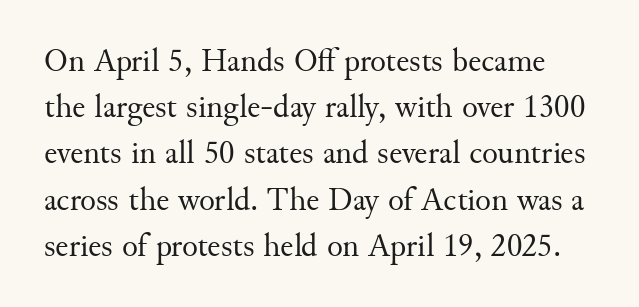
Type style note: has serifs. You could call the tracking neutral — neither tight nor loose. The face used here is proportionally spaced, like ordinary book or web type. Posture: straight, roman, zero tilt. Counters stay open thanks to moderate or lighter strokes. Vertical spacing — default.
